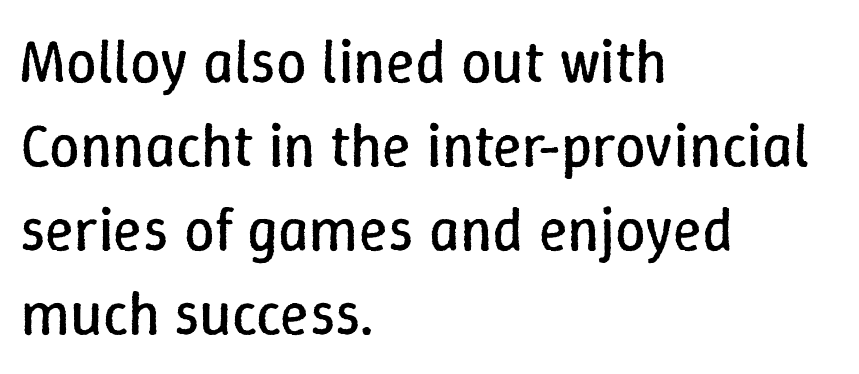
These lines sit exactly where default settings would place them. Here the glyphs are tracked normally, forming tight word shapes. Vertical stems look standard width or narrower in stroke. Horizontal alignment here is leftward, the default for most running prose. If you drew a line through each stem, it would be perfectly vertical. Character widths vary here, with narrow letters taking less room than wide ones.
